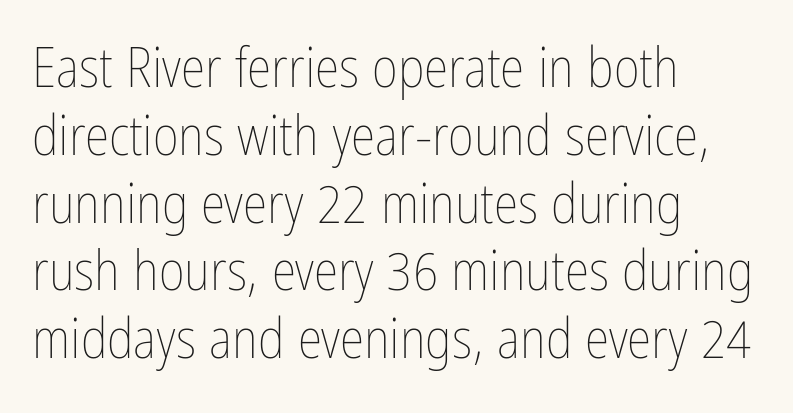
Stroke mass is kept to a normal reading level or below. Every character sits straight up, as roman type does. Do the characters align in a grid? No, the font is proportional. Each row of text sits above clean, open space.
